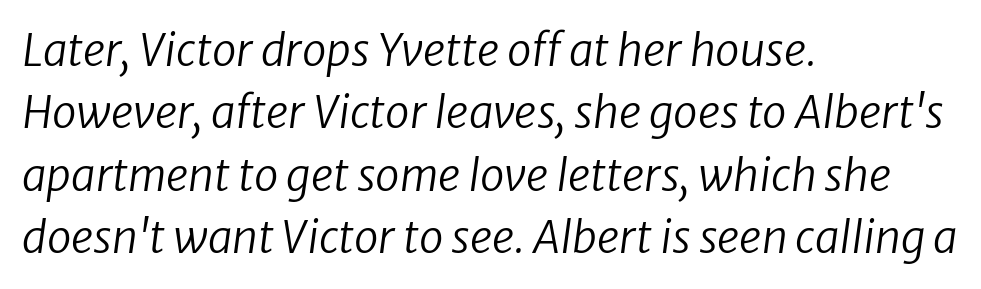
The image shows 44 px regular-weight sans-serif type; set left-aligned, normal line spacing (1.42x), normal letter spacing, not underlined; low stroke contrast and a medium x-height.
